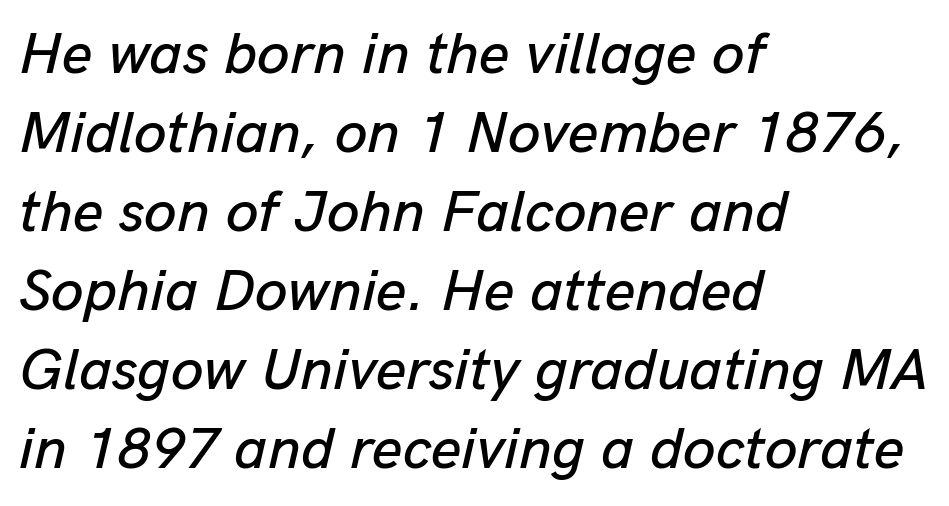
The image shows 59 px text type, italic (leaning right); set left-aligned, normal line spacing (1.34x), normal letter spacing, not underlined; low stroke contrast and a medium x-height.
